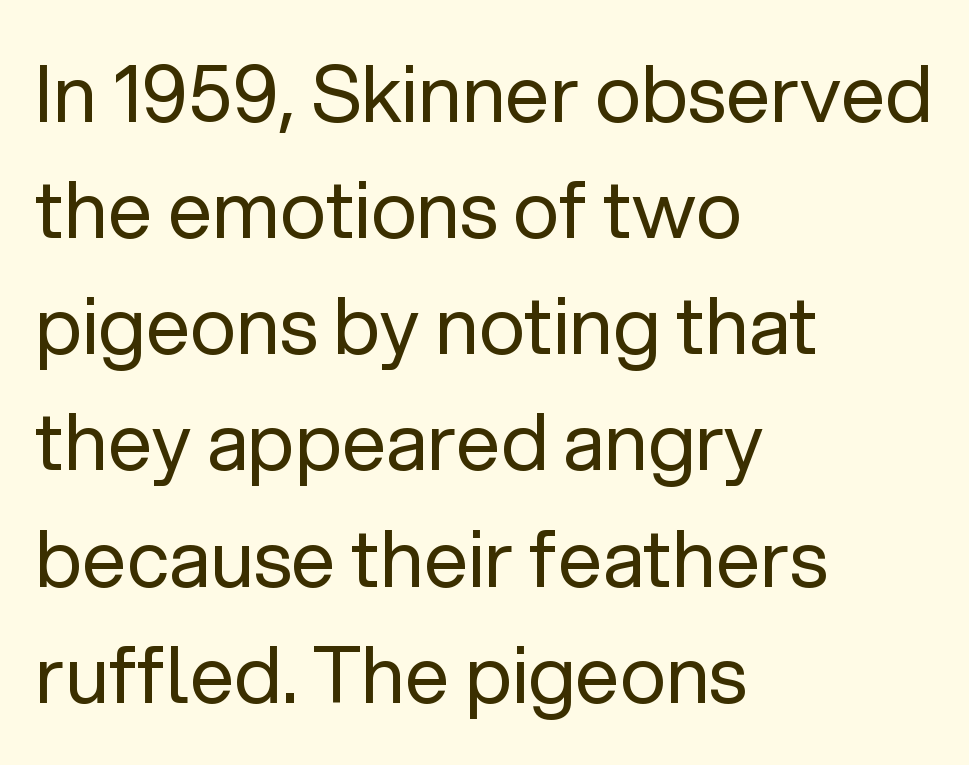
Rows of type keep a routine distance in the vertical direction. Vertical stems look standard width or narrower in stroke. The zone under the glyphs is completely vacant. Looks like regular typesetting: each glyph gets only the width it needs. Visually the block forms a straight wall on the left and a jagged coastline on the right. Ordinary non-slanted type is in use.
